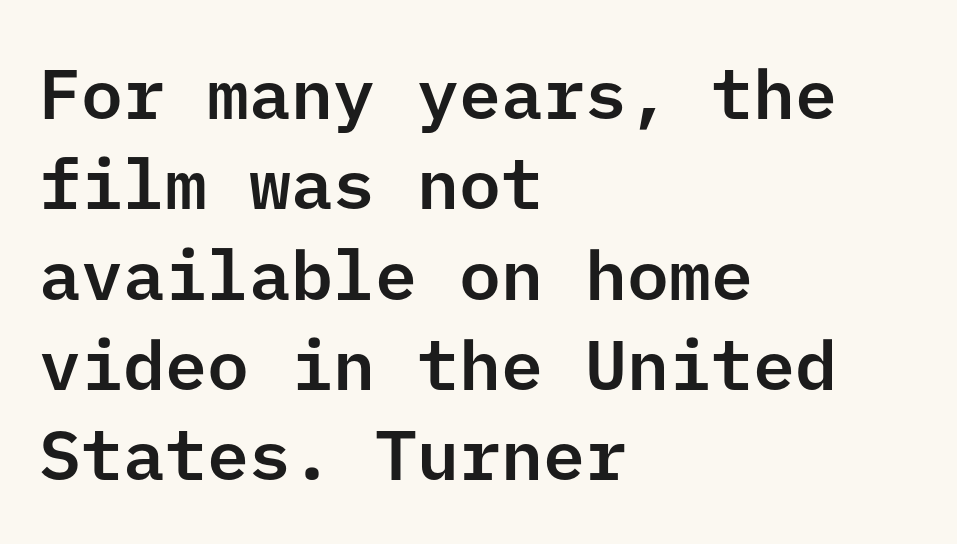
If you drew a line through each stem, it would be perfectly vertical. The passage shown stacks its lines at a standard gap. Typographically, this falls in the sans-serif category. The baseline area is clear. The typesetter chose a ragged-right arrangement here. The passage shown has conventional tracking throughout.
